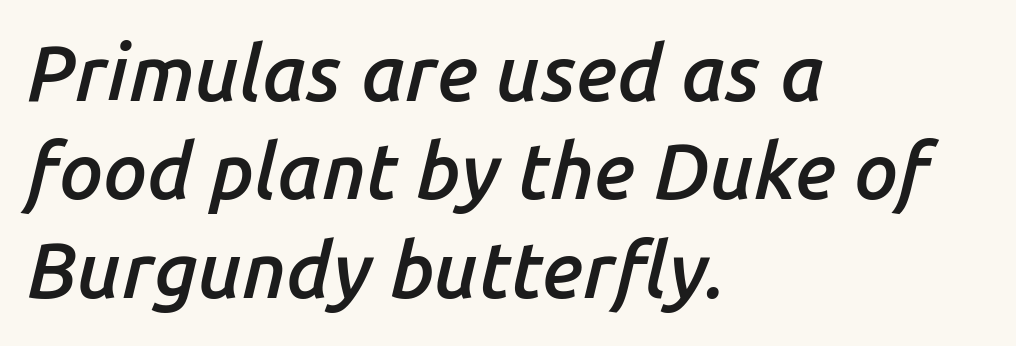
{"italic": "yes", "lean": "right", "slant_degrees": 14, "bold": "semi", "weight": "semibold", "width": "normal", "stroke_contrast": "low", "x_height": "medium", "monospaced": "no", "underline": "no", "align": "left", "line_spacing": "normal", "line_spacing_ratio": 1.26, "letter_spacing": "normal", "letter_spacing_em": 0.0, "glyph_px": 78}
